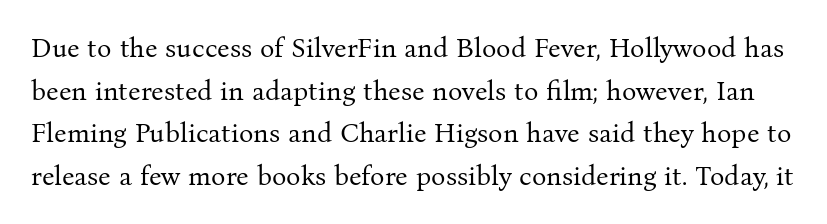
Q: Is the text bold? A: No.
Q: Is the text italic (slanted)? A: No, it is upright.
Q: Is the text underlined? A: No.
Q: Is the spacing between letters normal or unusually wide? A: Normal.
Q: Is the spacing between lines tight, normal or loose? A: Normal.
